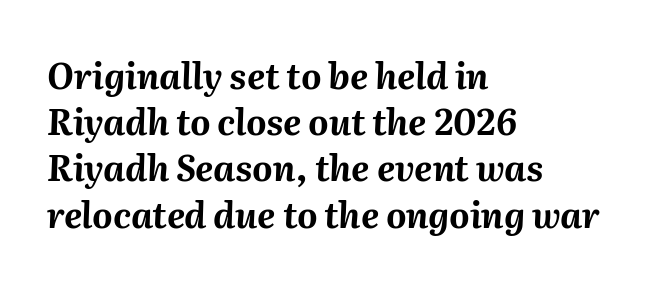
Normally led — the rows are evenly, conventionally spaced. The passage shown is not underscored anywhere. Casual observation: everything's shoved over to the left. Words appear dense and cohesive because spacing is normal.
